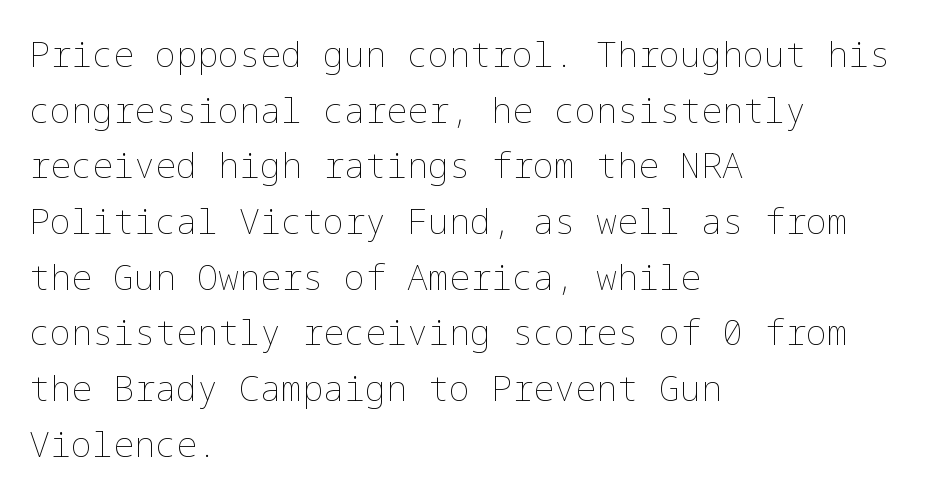
The image shows 35 px thin type, upright; set left-aligned, normal line spacing (1.59x), normal letter spacing, not underlined; low stroke contrast and a medium x-height.
